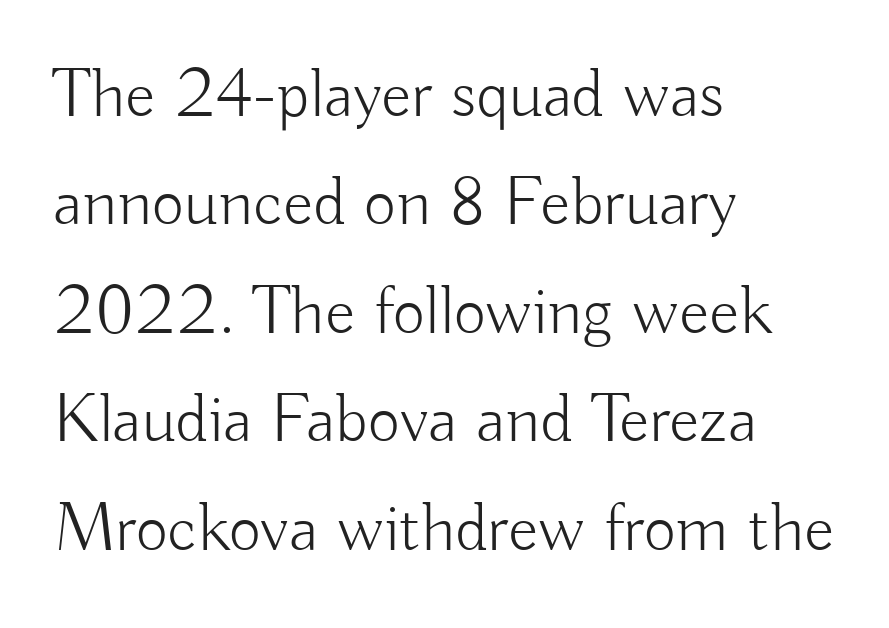
{"serif": "no", "italic": "no", "bold": "no", "weight": "light", "width": "normal", "stroke_contrast": "low", "x_height": "small", "monospaced": "no", "underline": "no", "align": "left", "line_spacing": "normal", "line_spacing_ratio": 1.55, "letter_spacing": "normal", "letter_spacing_em": 0.0, "glyph_px": 70}
